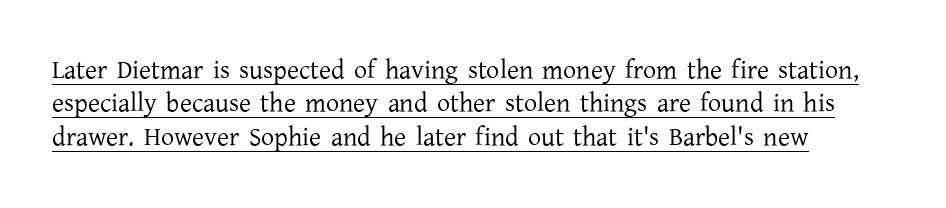
Q: Is the text bold? A: No.
Q: Is the text italic (slanted)? A: No, it is upright.
Q: Is the text underlined? A: Yes.
Q: How is the paragraph aligned? A: Left-aligned.
Q: Is the spacing between letters normal or unusually wide? A: Normal.
Q: Is the spacing between lines tight, normal or loose? A: Normal.
